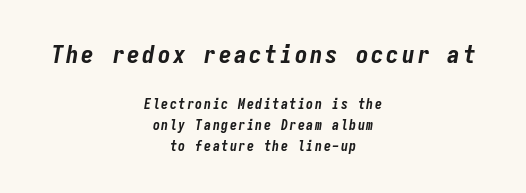
Size contrast runs from large at the top to small at the bottom. A dark, heavy texture on the line: the type is bold. The words here are not underlined. Students, observe: this is what conventionally led text looks like. The lettering tilts uniformly, giving the passage an italic look.
